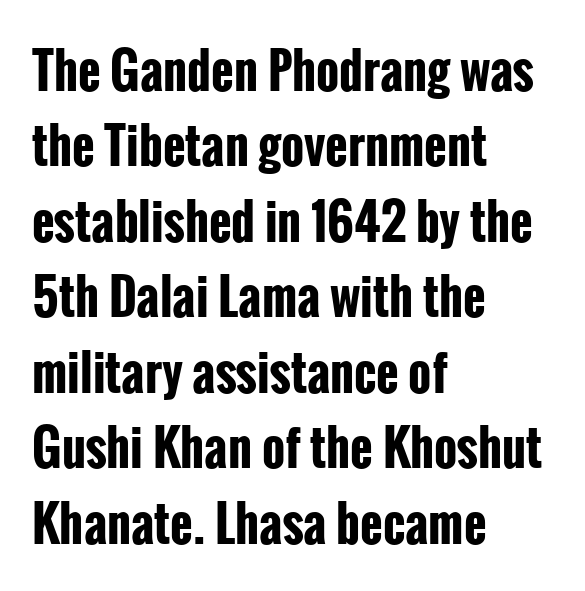
{"serif": "no", "italic": "no", "bold": "yes", "weight": "bold", "width": "condensed", "stroke_contrast": "low", "x_height": "medium", "monospaced": "no", "underline": "no", "align": "left", "line_spacing": "normal", "line_spacing_ratio": 1.54, "letter_spacing": "normal", "letter_spacing_em": 0.0, "glyph_px": 49}
